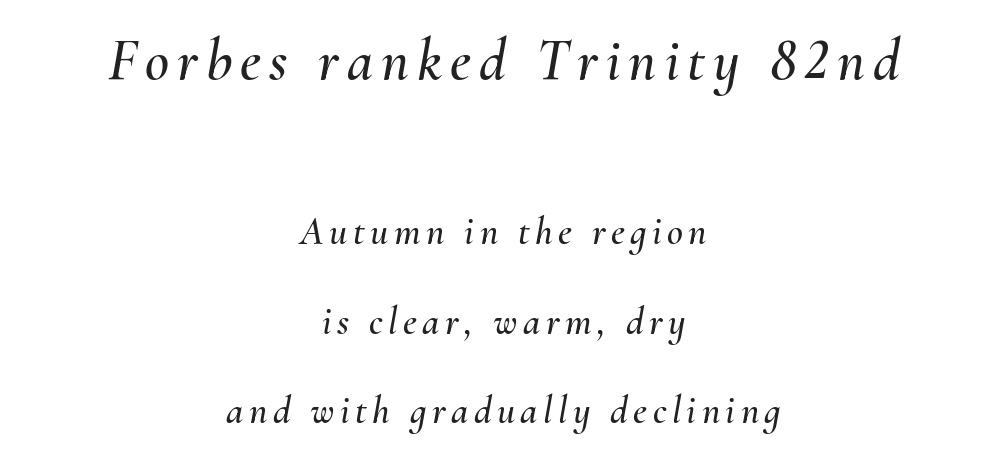
Yep, that's italic — everything's leaning. Do the characters align in a grid? No, the font is proportional. Anything drawn beneath the words? Only blank space. Whoever set this chose breathing room over compactness in the vertical rhythm. The earlier block is typeset at a bigger size than the later block. This sample is center-justified, so both line endings float freely.
